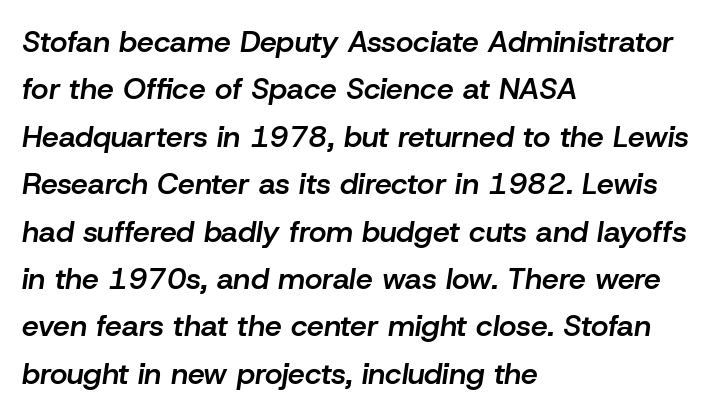
The image shows 30 px semibold type, italic (leaning right); set left-aligned, normal line spacing (1.58x), normal letter spacing, not underlined; low stroke contrast and a medium x-height.
